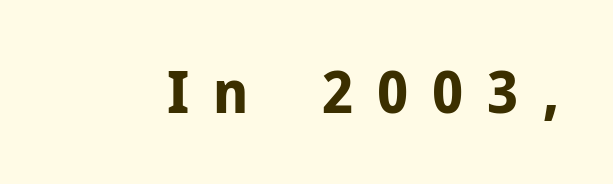
{"serif": "no", "italic": "no", "bold": "yes", "weight": "bold", "width": "normal", "stroke_contrast": "low", "x_height": "medium", "monospaced": "no", "underline": "no", "letter_spacing": "wide", "letter_spacing_em": 0.41, "glyph_px": 58}
